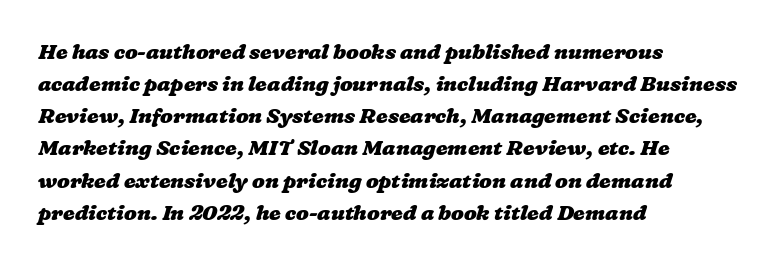
The image shows 21 px bold type; set left-aligned, normal line spacing (1.53x), normal letter spacing, not underlined.
